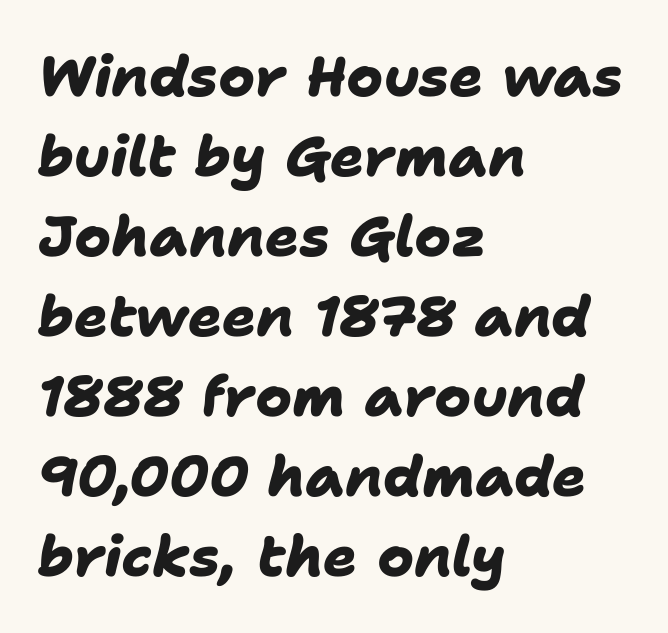
Q: Is the text bold? A: Yes.
Q: Is the typeface a serif or a sans-serif typeface? A: Sans-serif.
Q: Is the text underlined? A: No.
Q: How is the paragraph aligned? A: Left-aligned.
Q: Is the spacing between letters normal or unusually wide? A: Normal.
Q: Is the spacing between lines tight, normal or loose? A: Normal.
Q: Width (condensed, normal, or wide)? A: Normal.
Q: Stroke contrast? A: Low.
Q: x-height? A: Medium.
Q: Monospaced? A: No.
